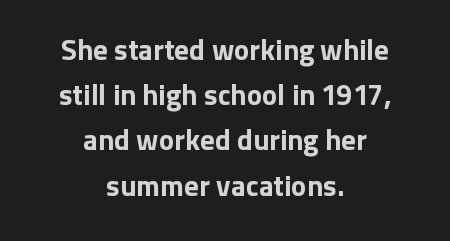
Q: Is the text bold? A: Yes.
Q: Is the text italic (slanted)? A: No, it is upright.
Q: Is the typeface a serif or a sans-serif typeface? A: Sans-serif.
Q: Is the text underlined? A: No.
Q: How is the paragraph aligned? A: Centered.
Q: Is the spacing between letters normal or unusually wide? A: Normal.
Q: Is the spacing between lines tight, normal or loose? A: Normal.
Q: Width (condensed, normal, or wide)? A: Normal.
Q: Stroke contrast? A: Low.
Q: x-height? A: Medium.
Q: Monospaced? A: No.
